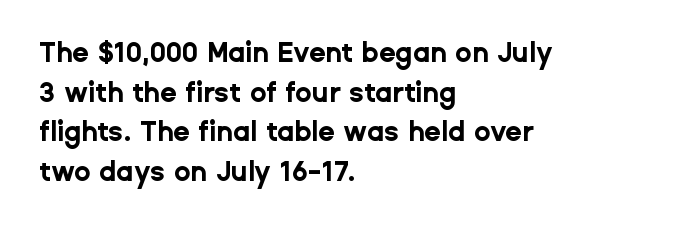
The glyphs are unaccompanied by any horizontal stroke below them. The characters look thick and weighty, a clear bold. Horizontally, the lines are justified to the leading edge only. Successive baselines arrive at the customary interval. Ordinary non-slanted type is in use.
